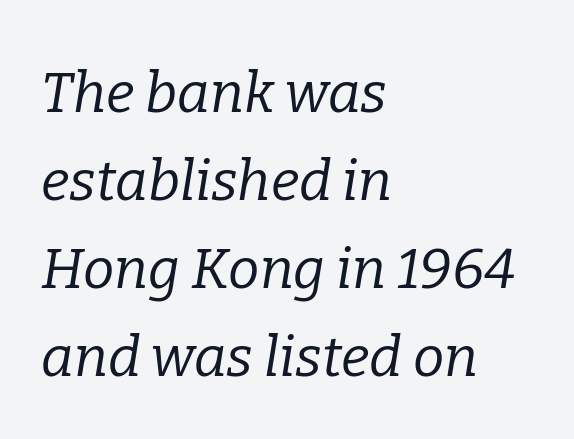
{"serif": "yes", "italic": "yes", "lean": "right", "slant_degrees": 9, "bold": "no", "weight": "regular", "width": "normal", "stroke_contrast": "low", "x_height": "medium", "monospaced": "no", "underline": "no", "align": "left", "line_spacing": "normal", "line_spacing_ratio": 1.57, "letter_spacing": "normal", "letter_spacing_em": 0.0, "glyph_px": 56}
